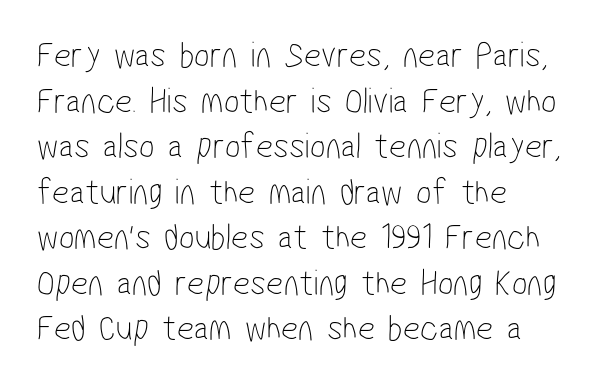
Q: Is the text bold? A: No.
Q: Is the typeface a serif or a sans-serif typeface? A: Sans-serif.
Q: Is the text underlined? A: No.
Q: How is the paragraph aligned? A: Left-aligned.
Q: Is the spacing between letters normal or unusually wide? A: Normal.
Q: Width (condensed, normal, or wide)? A: Condensed.
Q: Stroke contrast? A: Low.
Q: x-height? A: Medium.
Q: Monospaced? A: No.
